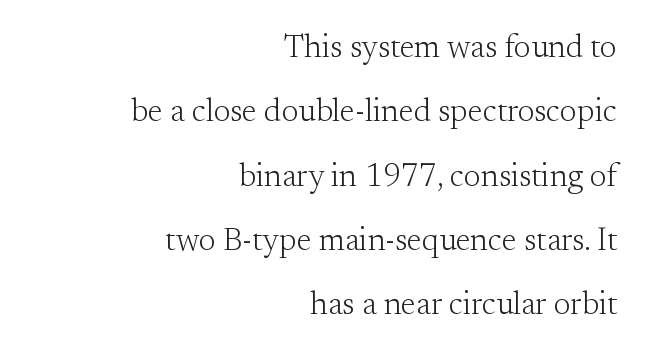
{"serif": "yes", "italic": "no", "bold": "no", "weight": "light", "width": "normal", "stroke_contrast": "medium", "x_height": "small", "monospaced": "no", "underline": "no", "align": "right", "line_spacing": "loose", "line_spacing_ratio": 2.01, "letter_spacing": "normal", "letter_spacing_em": 0.0, "glyph_px": 32}
